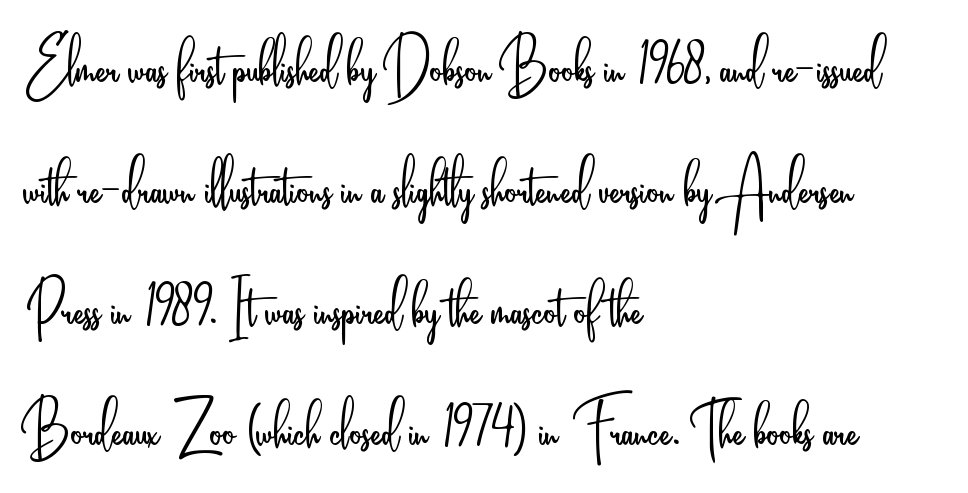
Classification — sans serif. Normally led — the rows are evenly, conventionally spaced. Words appear dense and cohesive because spacing is normal. These lines stack with their left ends in a neat column. Unmarked baselines from the first word to the last.
